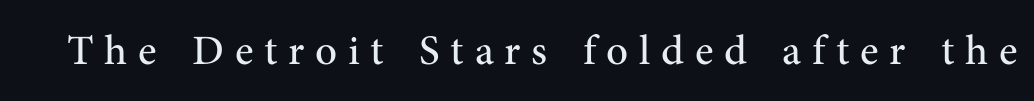
Q: Is the text bold? A: No.
Q: Is the text italic (slanted)? A: No, it is upright.
Q: Is the typeface a serif or a sans-serif typeface? A: Serif.
Q: Is the text underlined? A: No.
Q: Is the spacing between letters normal or unusually wide? A: Unusually wide.
Q: Width (condensed, normal, or wide)? A: Normal.
Q: Stroke contrast? A: Medium.
Q: x-height? A: Medium.
Q: Monospaced? A: No.
